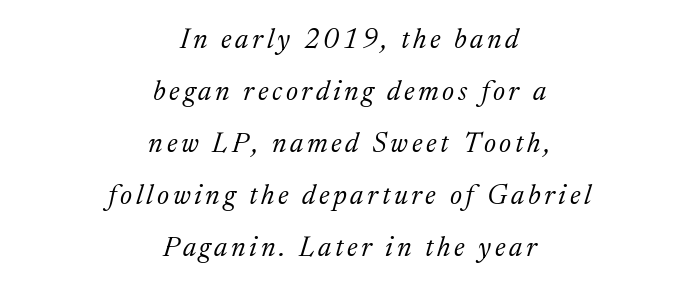
Q: Is the text bold? A: No.
Q: Is the text italic (slanted)? A: Yes, it leans right by about 17 degrees.
Q: Is the typeface a serif or a sans-serif typeface? A: Serif.
Q: Is the text underlined? A: No.
Q: How is the paragraph aligned? A: Centered.
Q: Width (condensed, normal, or wide)? A: Normal.
Q: Stroke contrast? A: Medium.
Q: x-height? A: Medium.
Q: Monospaced? A: No.
